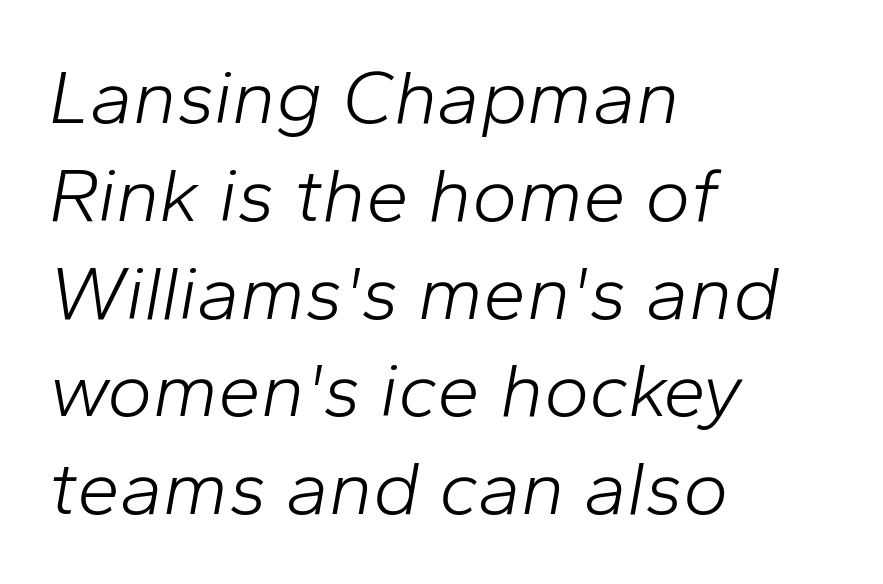
This rendering leaves character spacing at its baseline value. Looks like regular typesetting: each glyph gets only the width it needs. The rendering applies a slant to the glyphs. All the whitespace from short lines collects on the right.
